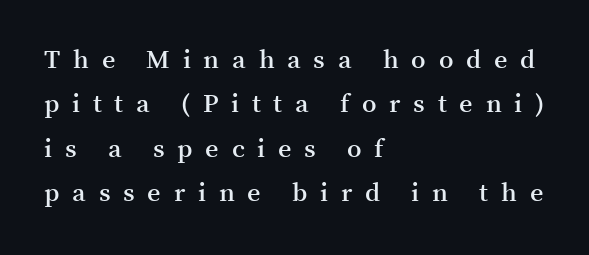
Q: Is the text bold? A: Semi-bold.
Q: Is the text italic (slanted)? A: No, it is upright.
Q: Is the text underlined? A: No.
Q: How is the paragraph aligned? A: Left-aligned.
Q: Is the spacing between letters normal or unusually wide? A: Unusually wide.
